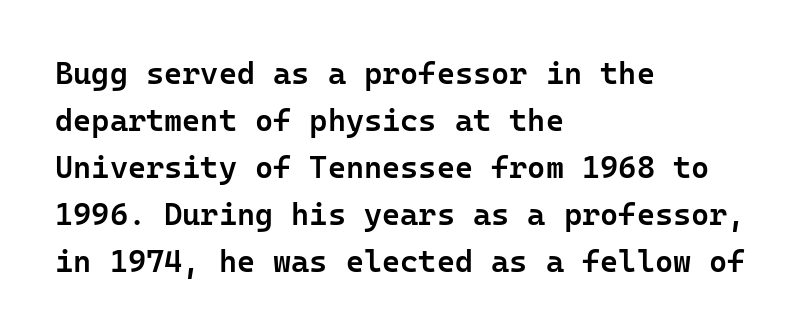
Q: Is the text bold? A: Semi-bold.
Q: Is the text italic (slanted)? A: No, it is upright.
Q: Is the typeface a serif or a sans-serif typeface? A: Sans-serif.
Q: Is the text underlined? A: No.
Q: How is the paragraph aligned? A: Left-aligned.
Q: Is the spacing between letters normal or unusually wide? A: Normal.
Q: Is the spacing between lines tight, normal or loose? A: Normal.
Q: Width (condensed, normal, or wide)? A: Normal.
Q: Stroke contrast? A: Low.
Q: x-height? A: Medium.
